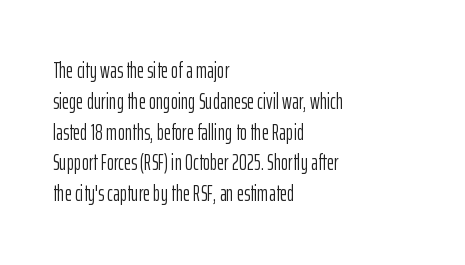
{"italic": "no", "bold": "no", "underline": "no", "align": "left", "line_spacing": "normal", "line_spacing_ratio": 1.4, "letter_spacing": "normal", "letter_spacing_em": 0.0, "glyph_px": 22}
